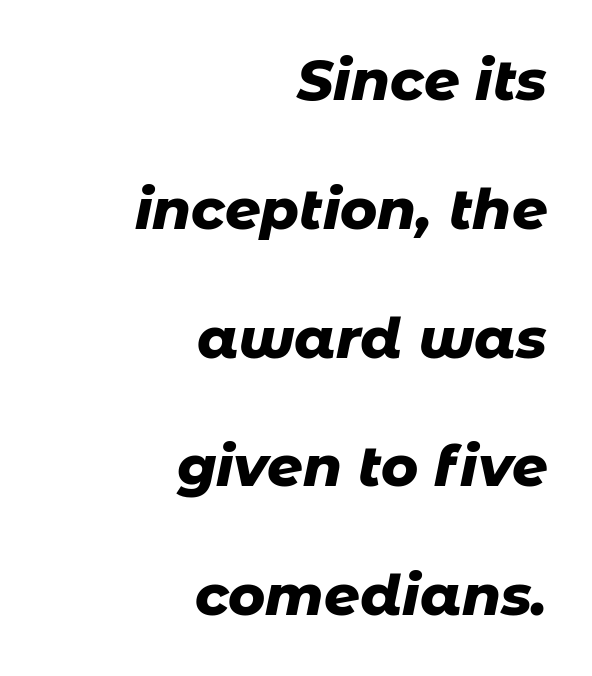
The image shows 56 px heavy type, italic (leaning right); set right-aligned, loose line spacing (2.3x), normal letter spacing, not underlined; low stroke contrast and a medium x-height.
